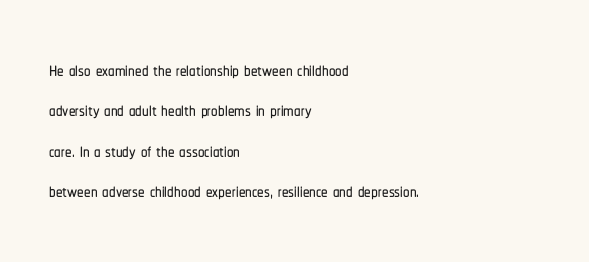
The image shows 26 px text type, upright; set left-aligned, normal line spacing (1.55x), normal letter spacing, not underlined.
